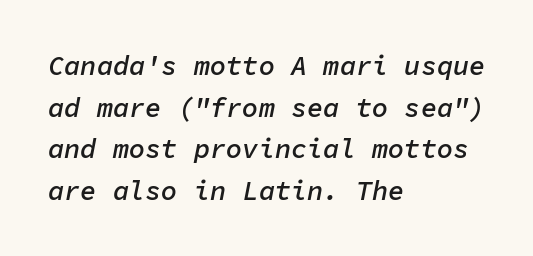
Q: Is the text bold? A: Semi-bold.
Q: Is the text italic (slanted)? A: Yes, it leans right by about 11 degrees.
Q: Is the text underlined? A: No.
Q: How is the paragraph aligned? A: Left-aligned.
Q: Is the spacing between letters normal or unusually wide? A: Normal.
Q: Is the spacing between lines tight, normal or loose? A: Normal.
